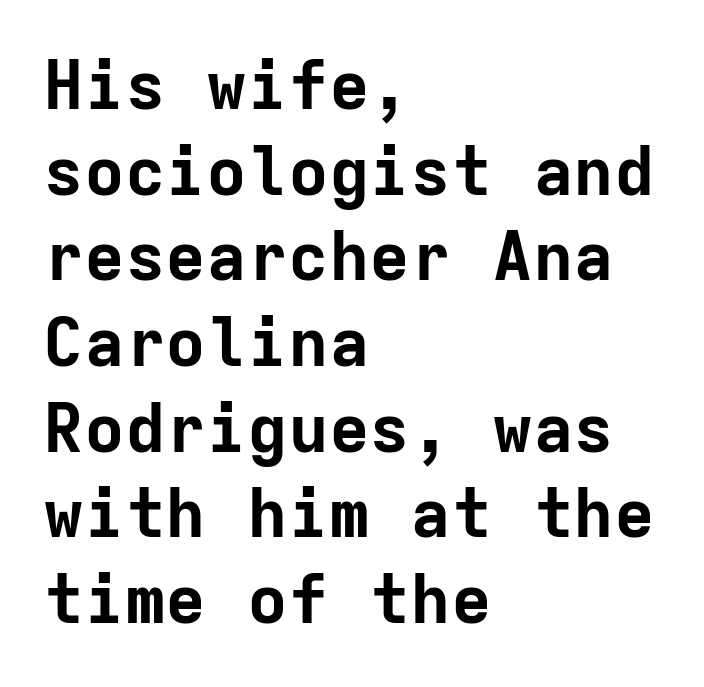
{"serif": "no", "italic": "no", "bold": "yes", "weight": "bold", "width": "normal", "stroke_contrast": "low", "x_height": "medium", "monospaced": "yes", "underline": "no", "align": "left", "line_spacing": "normal", "line_spacing_ratio": 1.26, "letter_spacing": "normal", "letter_spacing_em": 0.0, "glyph_px": 68}
